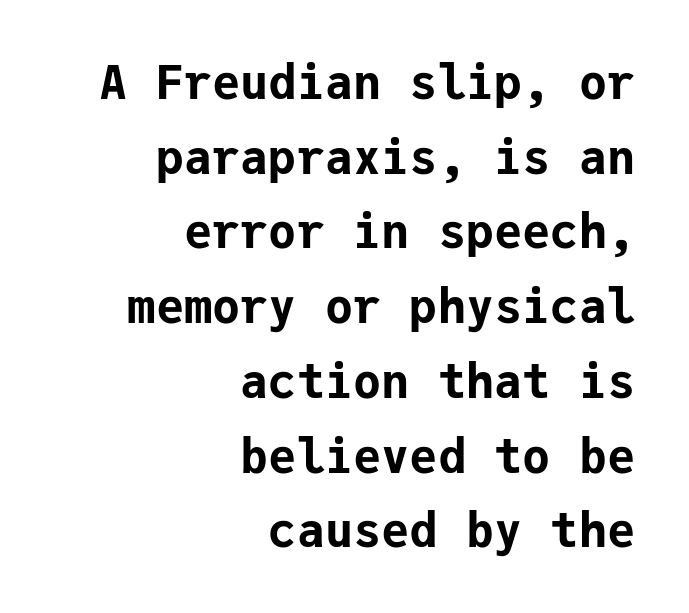
The letters carry no serifs — their stems end cleanly without finishing strokes. The lines are quadded right. Short note: letters normally spaced. Check the space under the baseline: it is left empty.
